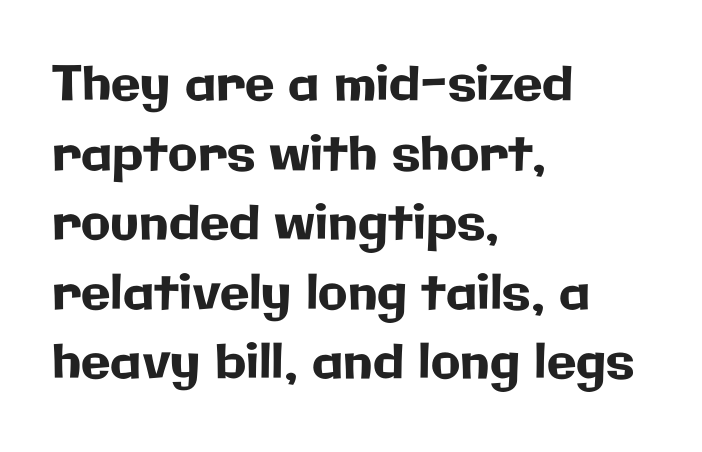
The horizontal fit of the characters is conventional and even. Think of a printed novel: that variable character pitch is what you see here. In CSS terms this would be text-align: left. The typography opts for an upright posture over an oblique one. A bare baseline throughout the passage. Notice how descenders clear the ascenders below comfortably — that's standard leading.
